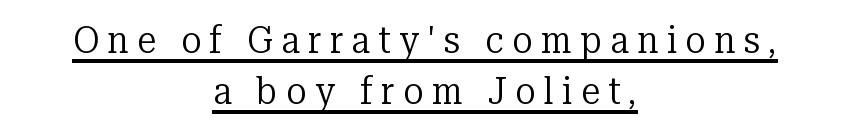
Q: Is the text bold? A: No.
Q: Is the text italic (slanted)? A: No, it is upright.
Q: Is the typeface a serif or a sans-serif typeface? A: Serif.
Q: Is the text underlined? A: Yes.
Q: How is the paragraph aligned? A: Centered.
Q: Is the spacing between letters normal or unusually wide? A: Unusually wide.
Q: Is the spacing between lines tight, normal or loose? A: Normal.
Q: Width (condensed, normal, or wide)? A: Normal.
Q: Stroke contrast? A: Low.
Q: x-height? A: Medium.
Q: Monospaced? A: No.
